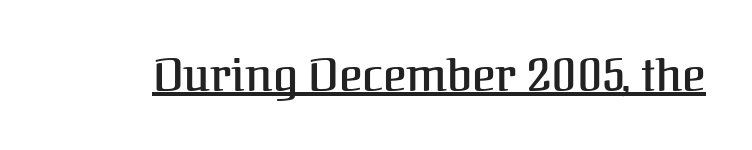
The image shows 45 px serif type, upright; set normal letter spacing, underlined; medium stroke contrast and a medium x-height.
